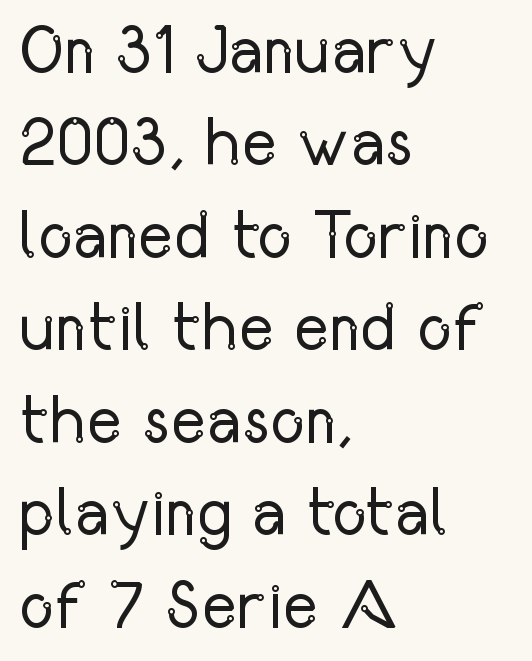
The image shows 67 px regular-weight, condensed sans-serif type, upright; set left-aligned, normal line spacing (1.38x), normal letter spacing, not underlined; low stroke contrast and a medium x-height.
